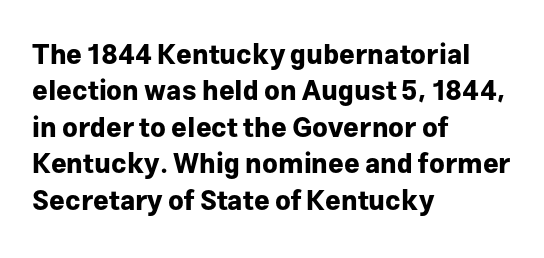
Q: Is the text bold? A: Yes.
Q: Is the text italic (slanted)? A: No, it is upright.
Q: Is the text underlined? A: No.
Q: How is the paragraph aligned? A: Left-aligned.
Q: Is the spacing between letters normal or unusually wide? A: Normal.
Q: Is the spacing between lines tight, normal or loose? A: Normal.
